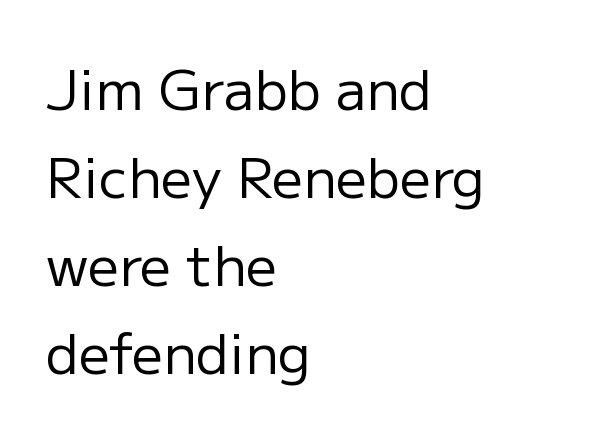
Q: Is the text bold? A: No.
Q: Is the text italic (slanted)? A: No, it is upright.
Q: Is the typeface a serif or a sans-serif typeface? A: Sans-serif.
Q: Is the text underlined? A: No.
Q: How is the paragraph aligned? A: Left-aligned.
Q: Is the spacing between letters normal or unusually wide? A: Normal.
Q: Is the spacing between lines tight, normal or loose? A: Normal.
Q: Width (condensed, normal, or wide)? A: Normal.
Q: Stroke contrast? A: Low.
Q: x-height? A: Medium.
Q: Monospaced? A: No.
